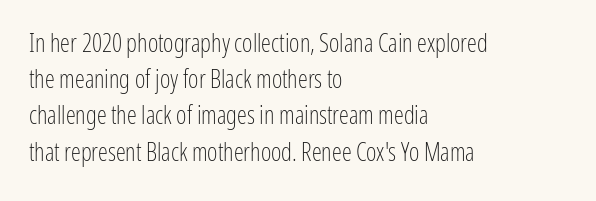
Q: Is the text bold? A: No.
Q: Is the text italic (slanted)? A: No, it is upright.
Q: Is the text underlined? A: No.
Q: How is the paragraph aligned? A: Left-aligned.
Q: Is the spacing between letters normal or unusually wide? A: Normal.
Q: Is the spacing between lines tight, normal or loose? A: Normal.
